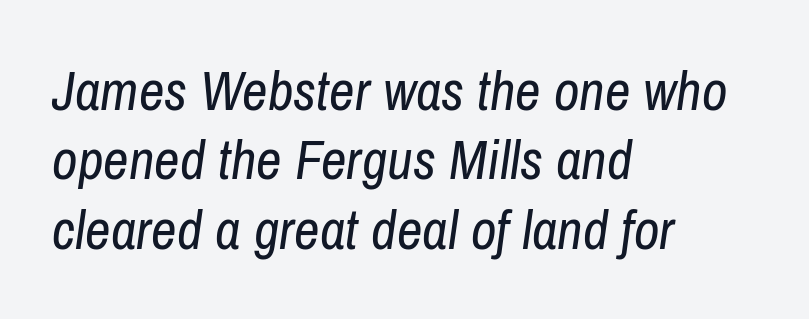
The image shows 56 px regular-weight, condensed type, italic (leaning right); set left-aligned, line spacing 1.24x, normal letter spacing, not underlined; low stroke contrast and a medium x-height.
